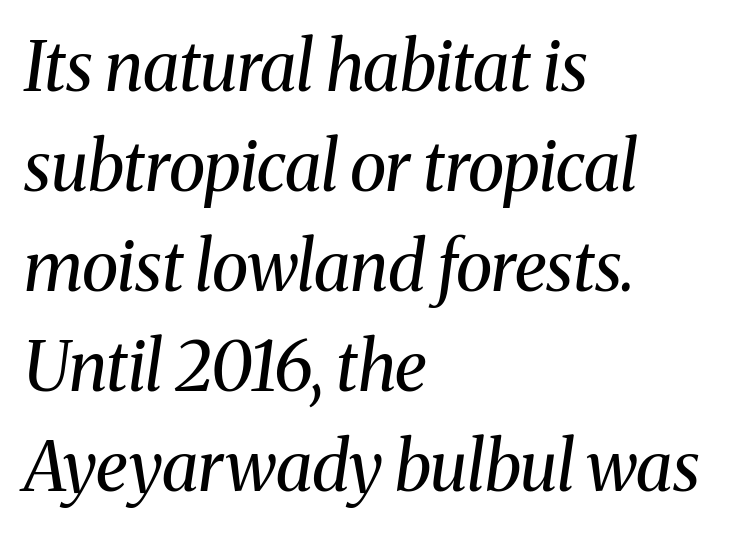
Q: Is the text bold? A: No.
Q: Is the text italic (slanted)? A: Yes, it leans right by about 8 degrees.
Q: Is the typeface a serif or a sans-serif typeface? A: Serif.
Q: Is the text underlined? A: No.
Q: How is the paragraph aligned? A: Left-aligned.
Q: Is the spacing between letters normal or unusually wide? A: Normal.
Q: Is the spacing between lines tight, normal or loose? A: Normal.
Q: Width (condensed, normal, or wide)? A: Normal.
Q: Stroke contrast? A: Medium.
Q: x-height? A: Medium.
Q: Monospaced? A: No.
